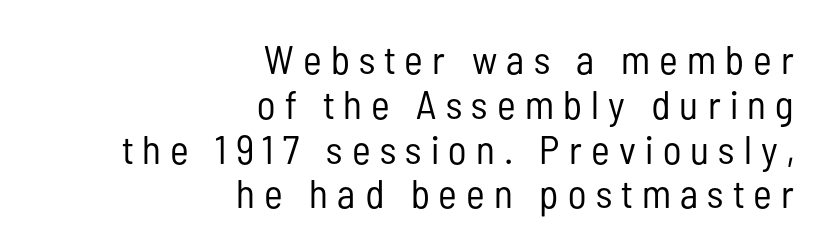
The image shows 40 px regular-weight, condensed sans-serif type, upright; set right-aligned, tight line spacing (1.12x), unusually wide letter spacing (+0.23 em), not underlined; low stroke contrast and a medium x-height.
